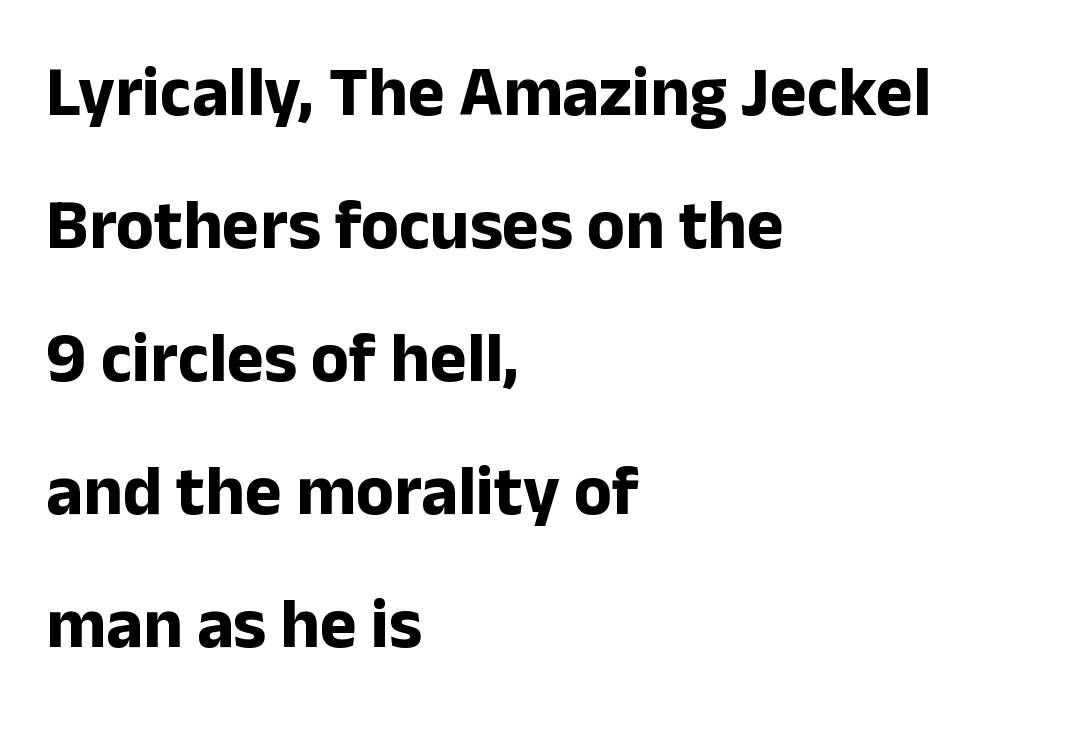
The image shows 70 px bold sans-serif type, upright; set left-aligned, loose line spacing (1.9x), normal letter spacing, not underlined; low stroke contrast and a medium x-height.
